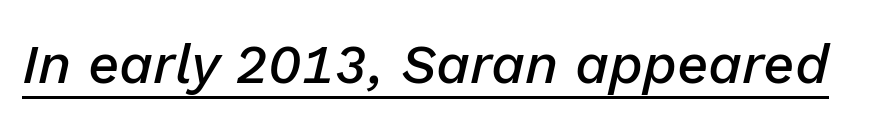
Q: Is the text bold? A: Semi-bold.
Q: Is the text italic (slanted)? A: Yes, it leans right by about 13 degrees.
Q: Is the text underlined? A: Yes.
Q: Is the spacing between letters normal or unusually wide? A: Normal.
Q: Width (condensed, normal, or wide)? A: Normal.
Q: Stroke contrast? A: Low.
Q: x-height? A: Medium.
Q: Monospaced? A: No.
